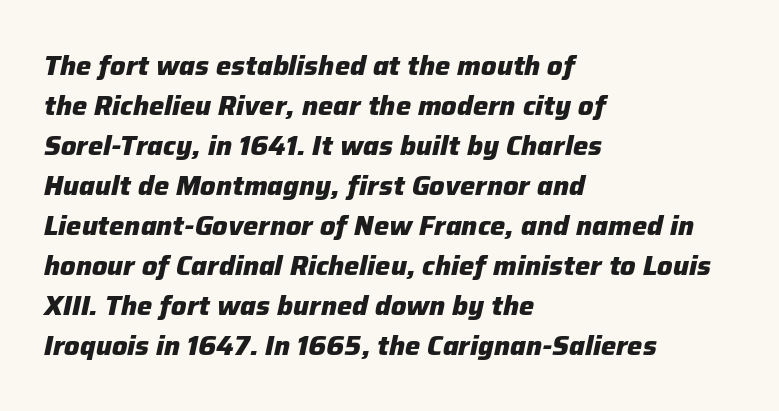
The image shows 27 px bold type, italic (leaning right); set left-aligned, normal line spacing (1.48x), normal letter spacing, not underlined.
